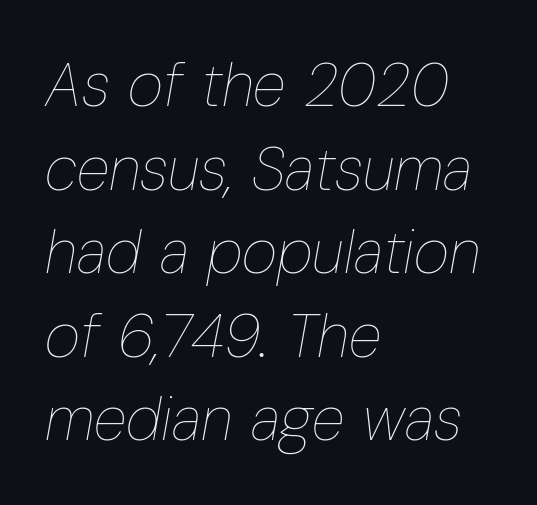
Caption: multi-line text, flush left, ragged right. This block has exactly the height ordinary leading produces. Is this a heavy cut? Hardly; it is regular or lighter. Proportional: the letters do not fall into vertical columns.
